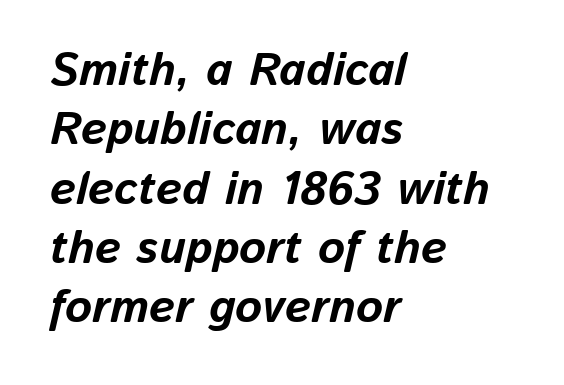
{"italic": "yes", "lean": "right", "slant_degrees": 13, "bold": "yes", "weight": "bold", "width": "normal", "stroke_contrast": "low", "x_height": "medium", "monospaced": "no", "underline": "no", "align": "left", "line_spacing": "normal", "line_spacing_ratio": 1.29, "letter_spacing": "normal", "letter_spacing_em": 0.0, "glyph_px": 46}
